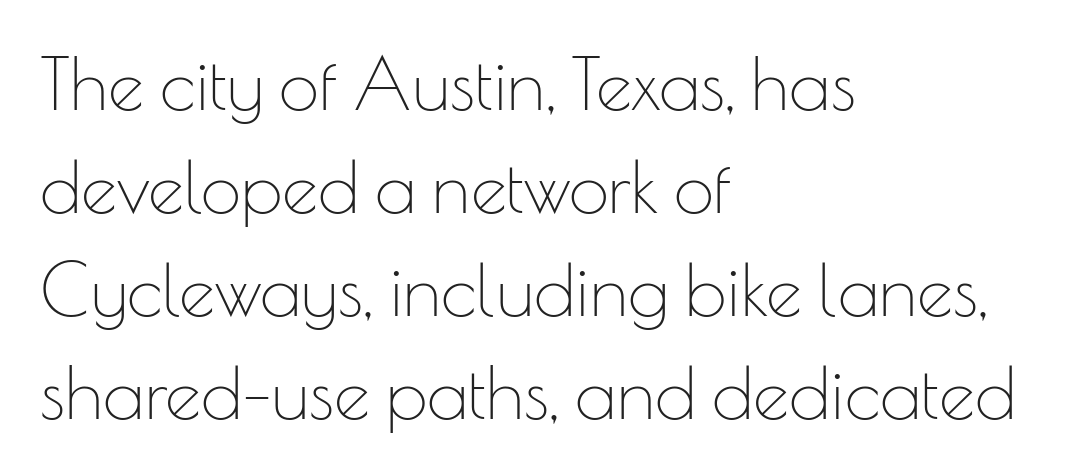
The image shows 72 px thin sans-serif type, upright; set left-aligned, normal line spacing (1.43x), normal letter spacing, not underlined; low stroke contrast and a small x-height.
